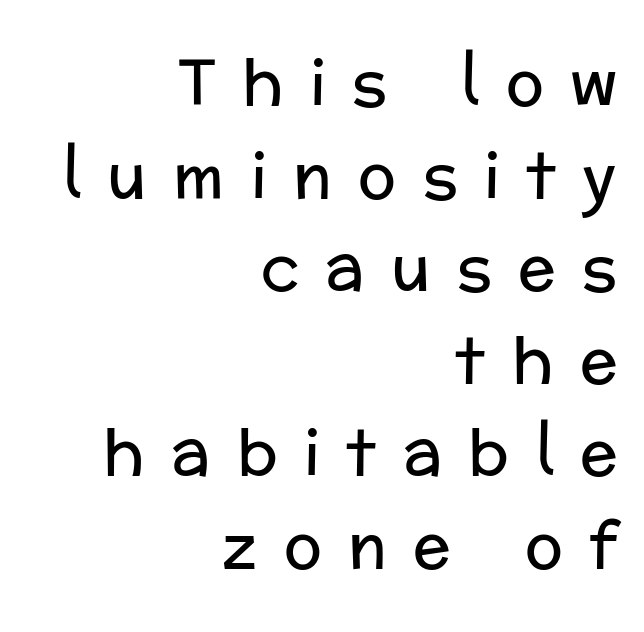
{"serif": "no", "italic": "no", "bold": "no", "weight": "regular", "width": "normal", "stroke_contrast": "low", "x_height": "medium", "monospaced": "no", "underline": "no", "align": "right", "line_spacing": "normal", "line_spacing_ratio": 1.47, "letter_spacing": "wide", "letter_spacing_em": 0.42, "glyph_px": 63}
